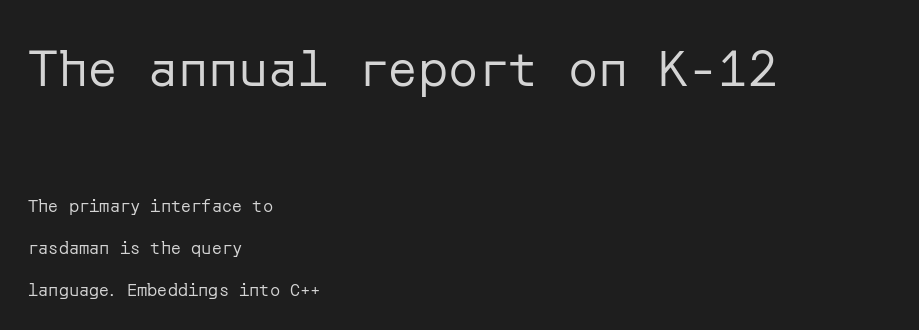
Widely set lines give the paragraph a tall, airy silhouette. If you squint, the top block still reads clearly — it's the larger of the two. Unbolded letterforms with no extra heft. The letters stand straight up with perfectly vertical stems. No extra tracking has been applied to these lines. No feet cap the strokes, marking this as sans-serif type.
